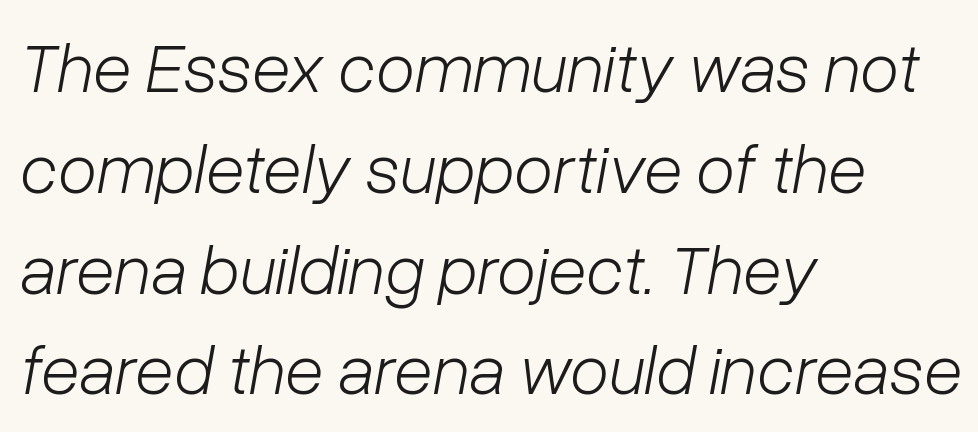
Q: Is the text bold? A: No.
Q: Is the text italic (slanted)? A: Yes, it leans right by about 10 degrees.
Q: Is the text underlined? A: No.
Q: How is the paragraph aligned? A: Left-aligned.
Q: Is the spacing between letters normal or unusually wide? A: Normal.
Q: Is the spacing between lines tight, normal or loose? A: Normal.
Q: Width (condensed, normal, or wide)? A: Normal.
Q: Stroke contrast? A: Low.
Q: x-height? A: Medium.
Q: Monospaced? A: No.
